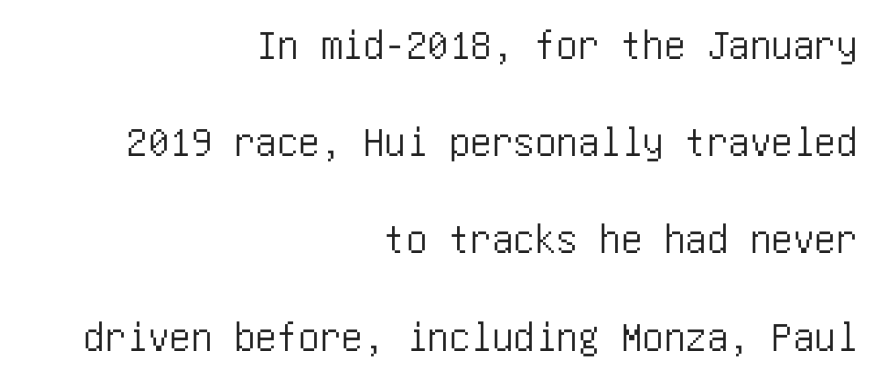
{"serif": "no", "italic": "no", "width": "condensed", "stroke_contrast": "low", "x_height": "large", "underline": "no", "align": "right", "line_spacing": "loose", "line_spacing_ratio": 2.26, "letter_spacing": "normal", "letter_spacing_em": 0.0, "glyph_px": 43}
